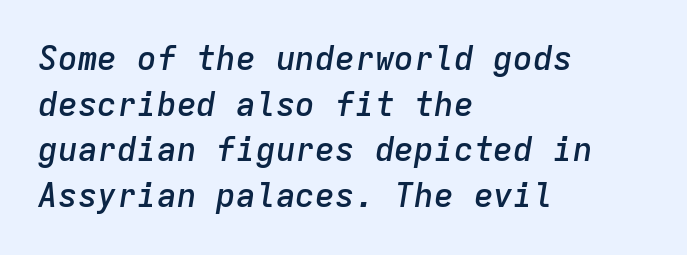
{"italic": "yes", "lean": "right", "slant_degrees": 9, "bold": "semi", "weight": "semibold", "width": "normal", "stroke_contrast": "low", "x_height": "medium", "monospaced": "yes", "underline": "no", "align": "left", "line_spacing": "normal", "line_spacing_ratio": 1.38, "letter_spacing": "normal", "letter_spacing_em": 0.0, "glyph_px": 33}
